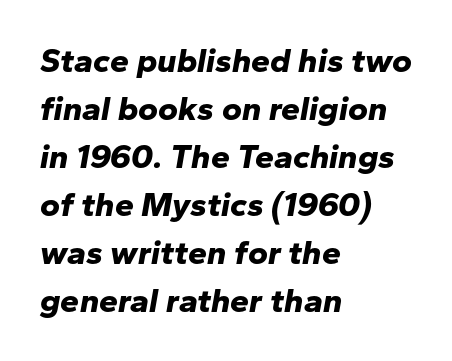
Visually the block forms a straight wall on the left and a jagged coastline on the right. Does the weight exceed regular? Yes, all the way to bold. Observe the ordinary spacing: letters are neighbours, not strangers. The lines sit at an ordinary, default distance from one another. Think of a printed novel: that variable character pitch is what you see here.
